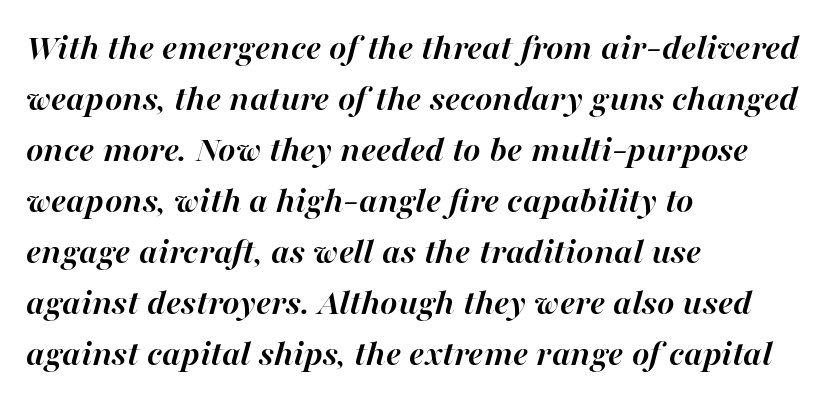
{"italic": "yes", "lean": "right", "slant_degrees": 16, "bold": "yes", "weight": "semibold", "width": "normal", "stroke_contrast": "high", "x_height": "medium", "monospaced": "no", "underline": "no", "align": "left", "line_spacing": "normal", "line_spacing_ratio": 1.38, "letter_spacing": "normal", "letter_spacing_em": 0.0, "glyph_px": 37}
